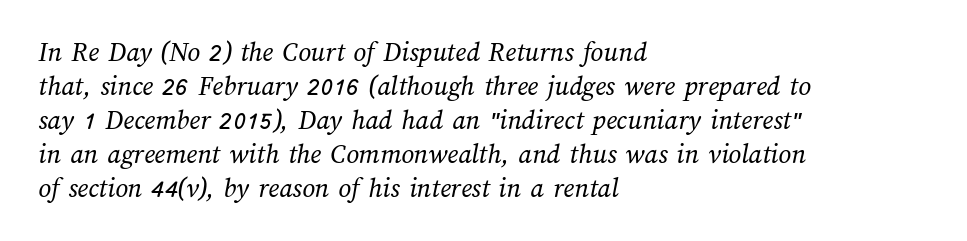
{"bold": "no", "weight": "regular", "width": "normal", "stroke_contrast": "medium", "x_height": "medium", "monospaced": "no", "underline": "no", "align": "left", "line_spacing_ratio": 1.21, "letter_spacing": "normal", "letter_spacing_em": 0.0, "glyph_px": 28}
